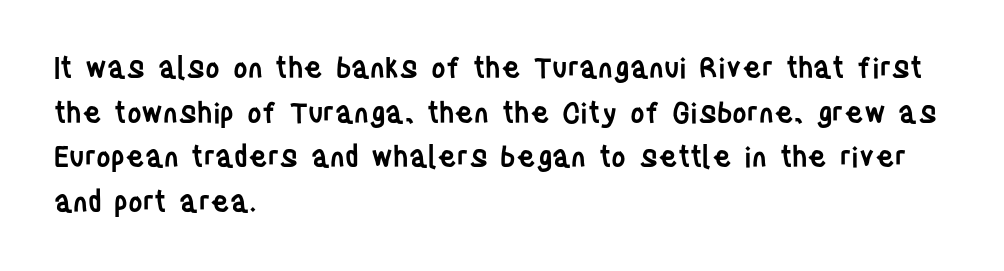
{"serif": "no", "italic": "no", "bold": "semi", "weight": "semibold", "width": "condensed", "stroke_contrast": "low", "x_height": "large", "monospaced": "no", "underline": "no", "align": "left", "line_spacing": "normal", "line_spacing_ratio": 1.59, "letter_spacing": "normal", "letter_spacing_em": 0.0, "glyph_px": 28}
